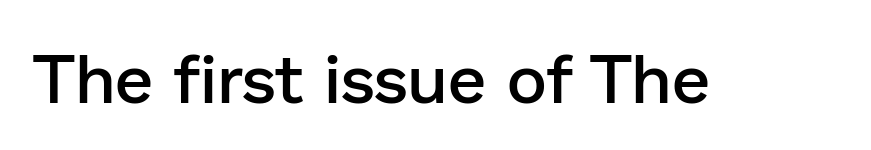
Q: Is the text bold? A: Semi-bold.
Q: Is the text italic (slanted)? A: No, it is upright.
Q: Is the typeface a serif or a sans-serif typeface? A: Sans-serif.
Q: Is the text underlined? A: No.
Q: Is the spacing between letters normal or unusually wide? A: Normal.
Q: Width (condensed, normal, or wide)? A: Normal.
Q: Stroke contrast? A: Low.
Q: x-height? A: Medium.
Q: Monospaced? A: No.
